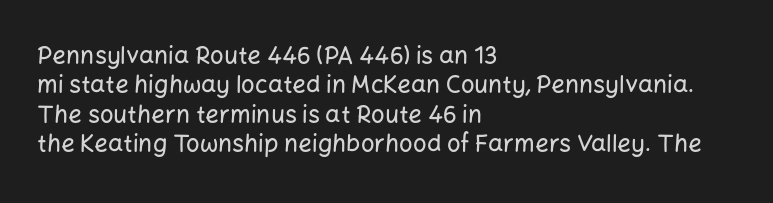
The image shows 24 px text type, upright; set left-aligned, line spacing 1.22x, normal letter spacing, not underlined.
